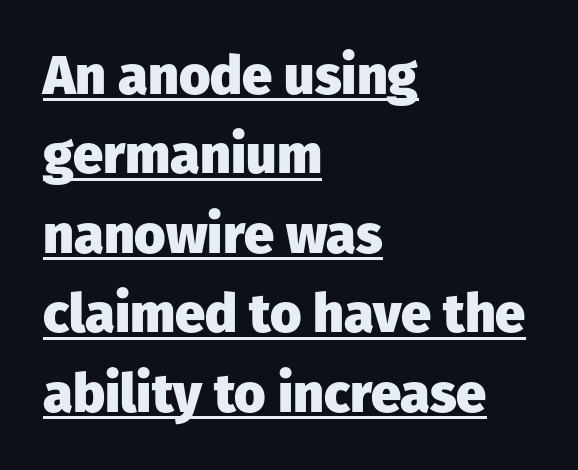
The image shows 54 px heavy sans-serif type, upright; set left-aligned, normal line spacing (1.47x), normal letter spacing, underlined; low stroke contrast and a medium x-height.
